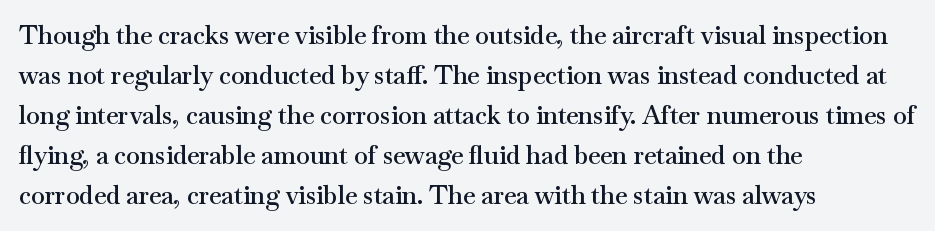
Each glyph is drawn with semibold strokes, heavier than normal yet not fully bold. Students, note that the glyphs here touch the page at normal intervals. Posture: vertical. A classic flush-left, rag-right setting is used for this passage. Does the leading feel generous? No, just average. Descenders hang freely into open space.
